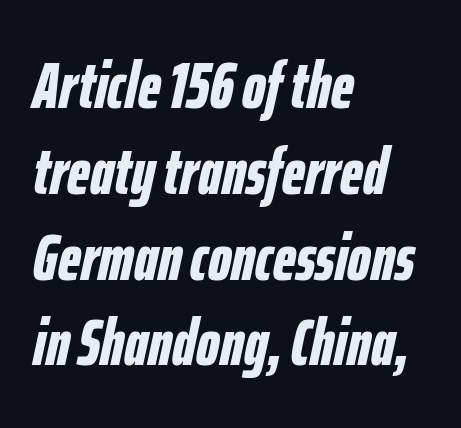
{"italic": "yes", "lean": "right", "slant_degrees": 12, "bold": "yes", "weight": "bold", "width": "condensed", "stroke_contrast": "low", "x_height": "medium", "monospaced": "no", "underline": "no", "align": "left", "line_spacing": "normal", "line_spacing_ratio": 1.3, "letter_spacing": "normal", "letter_spacing_em": 0.0, "glyph_px": 66}
